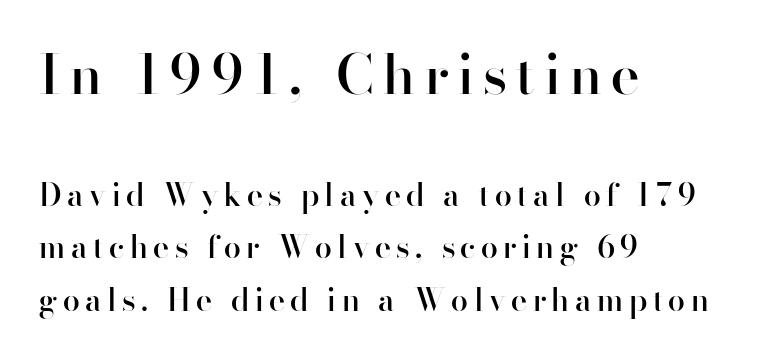
{"serif": "no", "italic": "no", "bold": "semi", "weight": "semibold", "width": "normal", "stroke_contrast": "high", "x_height": "small", "monospaced": "no", "underline": "no", "align": "left", "line_spacing": "normal", "line_spacing_ratio": 1.68, "larger_block": "first", "size_ratio": 1.77, "glyph_px": 55}
